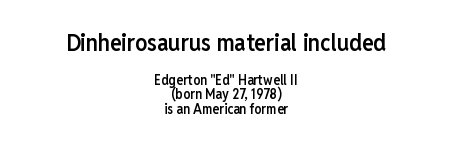
{"italic": "no", "bold": "semi", "underline": "no", "align": "center", "line_spacing": "tight", "line_spacing_ratio": 1.03, "letter_spacing": "normal", "letter_spacing_em": 0.0, "larger_block": "first", "size_ratio": 1.71, "glyph_px": 24}
